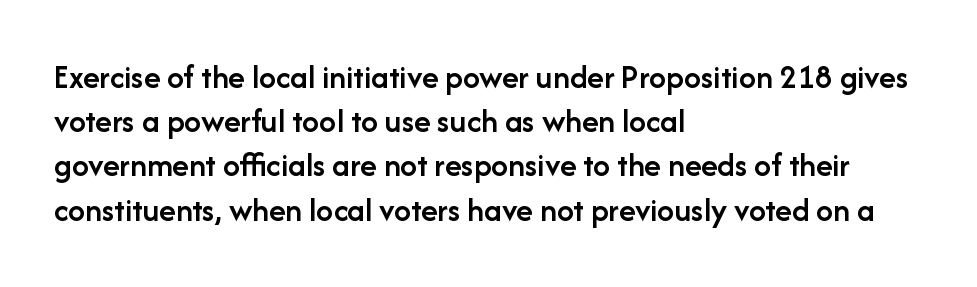
The image shows 34 px semibold sans-serif type, upright; set left-aligned, normal line spacing (1.3x), normal letter spacing, not underlined; low stroke contrast and a medium x-height.
